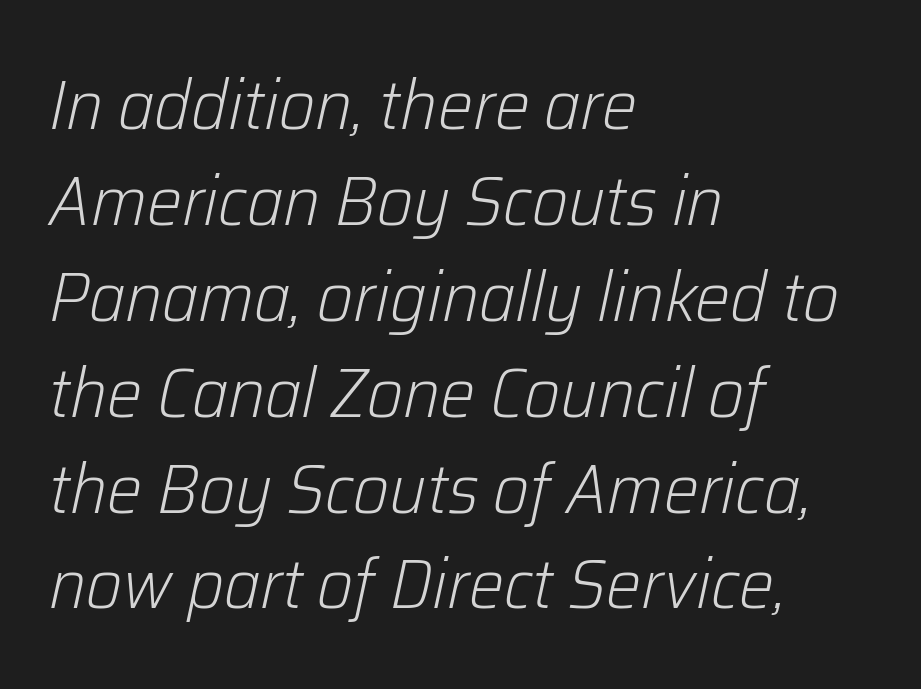
Descenders hang freely into open space. Notice how descenders clear the ascenders below comfortably — that's standard leading. The paragraph shown leans on its left margin. You can tell it's italic because the verticals aren't actually vertical. Each letter keeps its own natural width here, so spacing adapts to shape.
